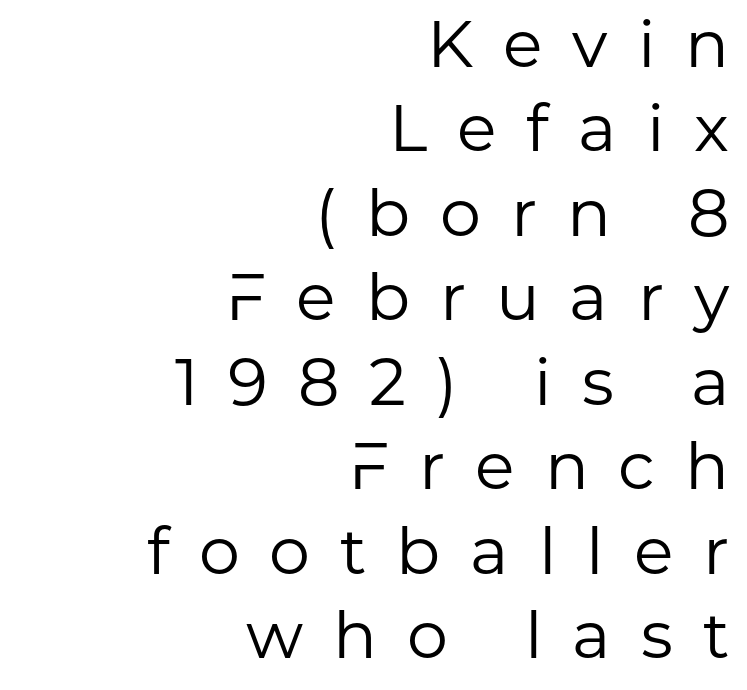
The image shows 65 px regular-weight sans-serif type, upright; set right-aligned, normal line spacing (1.3x), unusually wide letter spacing (+0.46 em), not underlined; low stroke contrast and a medium x-height.
